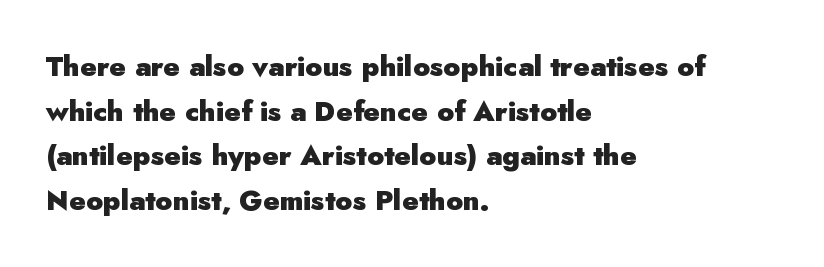
The face used here is a sans, in the tradition of grotesques and geometrics. The words here are not underlined. Normally led — the rows are evenly, conventionally spaced. Style check: upright.
